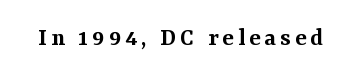
Glance below the letters and you will spot only blank space. In terms of weight, the rendering is demibold, just under bold. The font's upright variant was chosen for this text.
